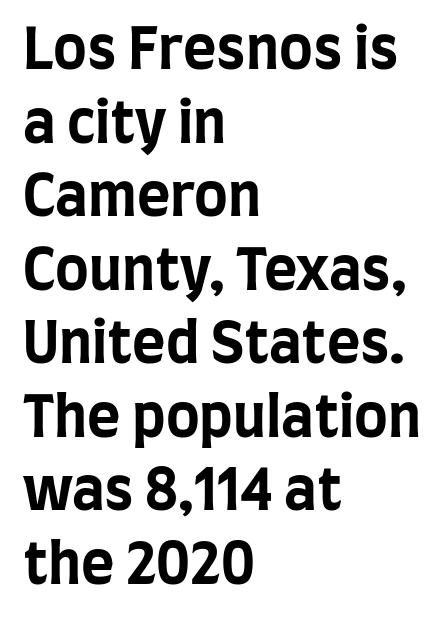
{"serif": "no", "italic": "no", "bold": "yes", "weight": "bold", "width": "condensed", "stroke_contrast": "low", "x_height": "large", "monospaced": "no", "underline": "no", "align": "left", "line_spacing": "normal", "line_spacing_ratio": 1.29, "letter_spacing": "normal", "letter_spacing_em": 0.0, "glyph_px": 57}
